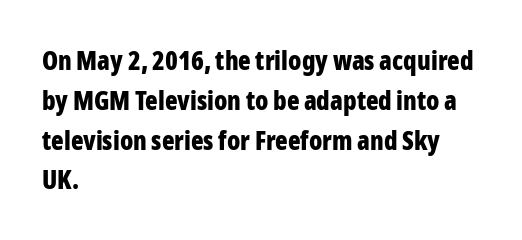
{"italic": "no", "bold": "yes", "underline": "no", "align": "left", "line_spacing": "normal", "line_spacing_ratio": 1.53, "letter_spacing": "normal", "letter_spacing_em": 0.0, "glyph_px": 26}
